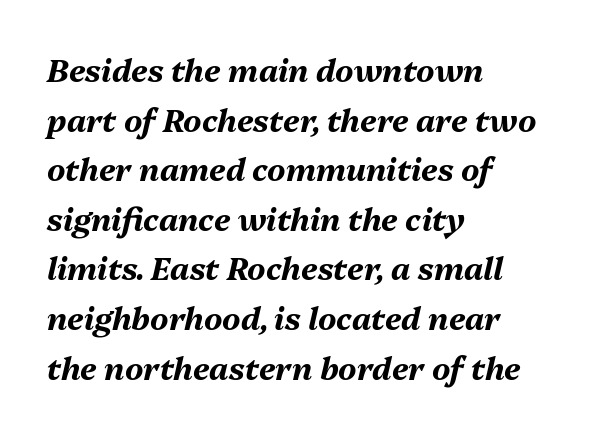
{"italic": "yes", "lean": "right", "slant_degrees": 13, "bold": "yes", "weight": "bold", "width": "normal", "stroke_contrast": "medium", "x_height": "medium", "monospaced": "no", "underline": "no", "align": "left", "line_spacing": "normal", "line_spacing_ratio": 1.6, "letter_spacing": "normal", "letter_spacing_em": 0.0, "glyph_px": 31}
